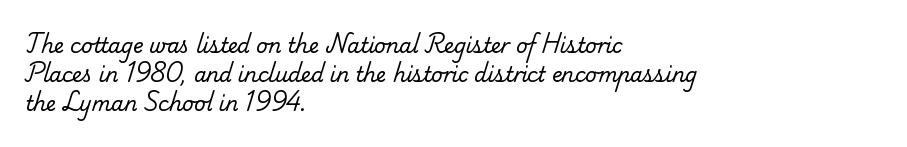
Q: Is the text bold? A: No.
Q: Is the text underlined? A: No.
Q: How is the paragraph aligned? A: Left-aligned.
Q: Is the spacing between letters normal or unusually wide? A: Normal.
Q: Is the spacing between lines tight, normal or loose? A: Normal.
